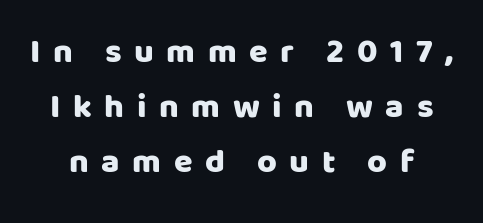
{"serif": "no", "italic": "no", "width": "normal", "stroke_contrast": "low", "x_height": "large", "monospaced": "no", "underline": "no", "line_spacing": "normal", "line_spacing_ratio": 1.62, "letter_spacing": "wide", "letter_spacing_em": 0.37, "glyph_px": 34}
